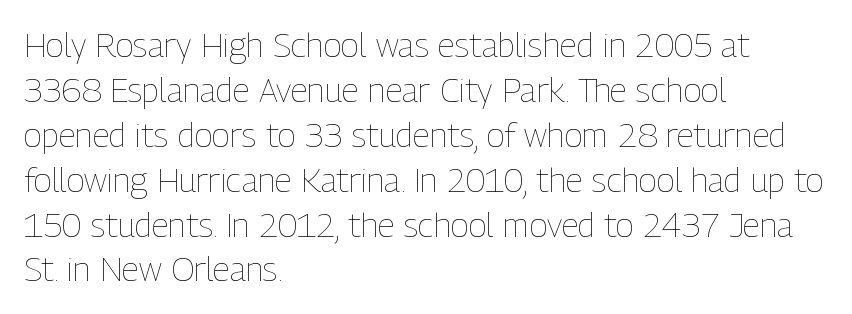
The image shows 34 px thin, condensed type, upright; set left-aligned, normal line spacing (1.32x), normal letter spacing, not underlined; low stroke contrast and a medium x-height.
